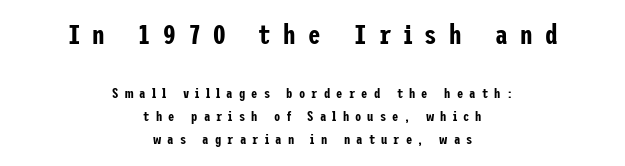
{"serif": "no", "italic": "no", "width": "condensed", "stroke_contrast": "low", "x_height": "medium", "underline": "no", "align": "center", "line_spacing": "normal", "line_spacing_ratio": 1.61, "letter_spacing": "wide", "letter_spacing_em": 0.44, "larger_block": "first", "size_ratio": 2.0, "glyph_px": 28}
